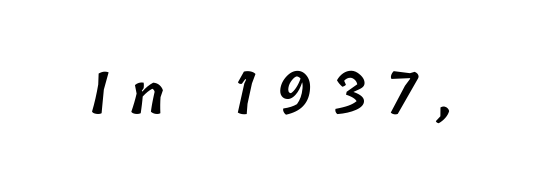
Each letter keeps its own natural width here, so spacing adapts to shape. Words appear elongated and porous because spacing is wide. Stroke thickness is moderately raised; the sample reads as semibold. The baseline area is clear.
